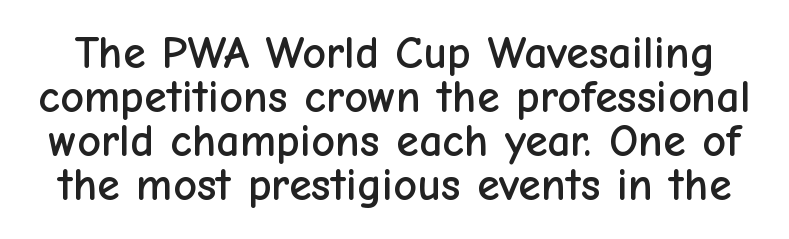
Does the type have serifs? No, each stem ends abruptly. Vertical spacing — tight. Descenders are the only things crossing below the line. This sample has the flowing, uneven cadence of proportional lettering. Unlike italic type, these characters show no tilt at all. Standard letterfit; no display-style spreading of the glyphs.
